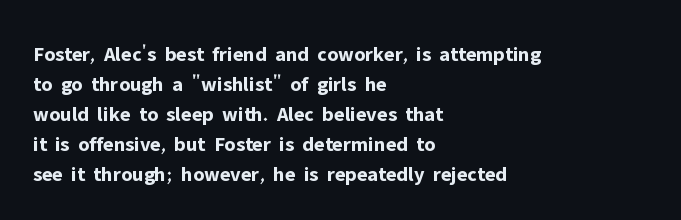
{"italic": "no", "bold": "yes", "underline": "no", "align": "left", "line_spacing": "normal", "line_spacing_ratio": 1.43, "letter_spacing": "normal", "letter_spacing_em": 0.0, "glyph_px": 21}
